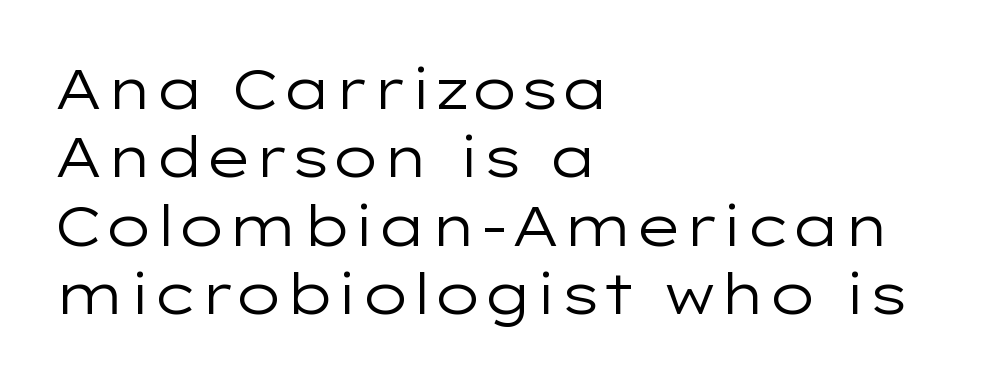
The letterforms sit shoulder to shoulder at normal distance. The baseline area is clear. The text block is weighted toward the left margin, trailing off unevenly rightward. Upright lettering throughout.
